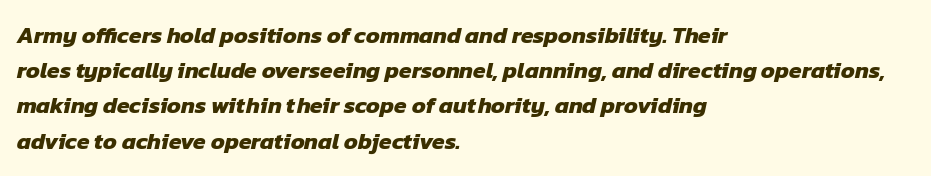
The image shows 23 px bold type; set left-aligned, normal line spacing (1.53x), normal letter spacing, not underlined.
